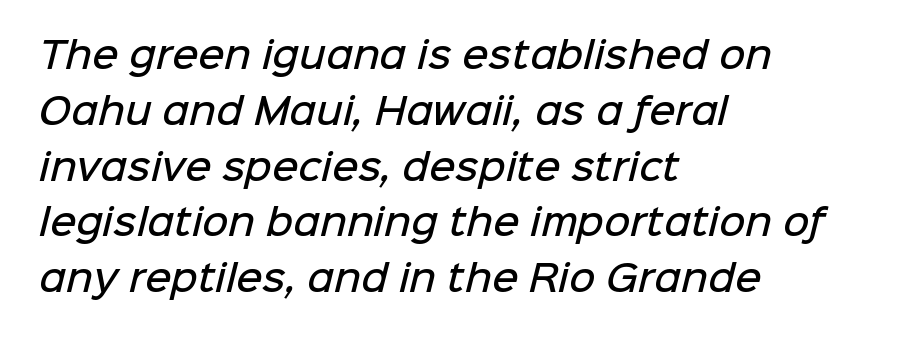
This rendering leaves character spacing at its baseline value. The passage shown stacks its lines at a standard gap. Looks like regular typesetting: each glyph gets only the width it needs. The typesetter chose a ragged-right arrangement here. The type family on display is of the sans-serif kind.
